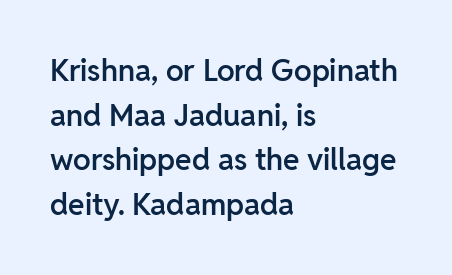
The image shows 30 px semibold sans-serif type, upright; set left-aligned, normal line spacing (1.49x), normal letter spacing, not underlined; low stroke contrast and a medium x-height.
